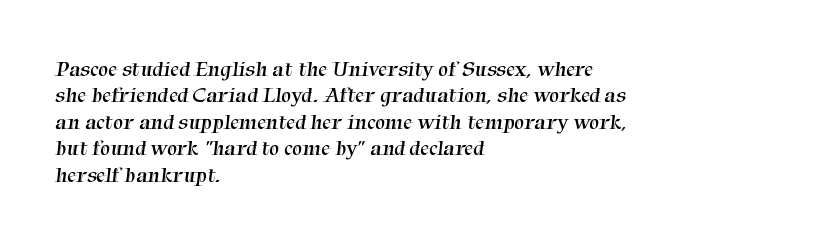
The image shows 22 px text type; set left-aligned, line spacing 1.2x, normal letter spacing, not underlined.
